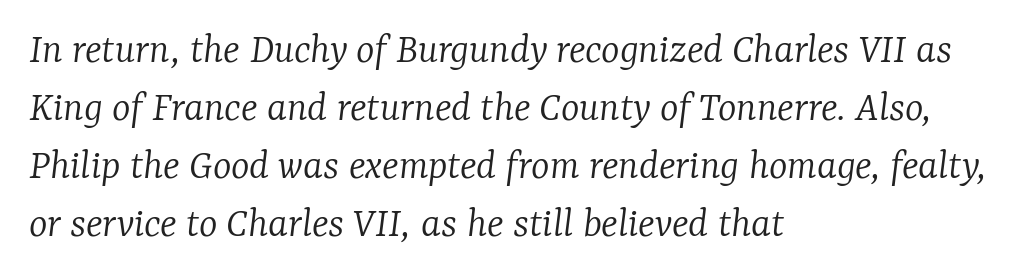
The image shows 44 px light serif type, italic (leaning right); set left-aligned, normal line spacing (1.32x), normal letter spacing, not underlined; low stroke contrast and a medium x-height.
